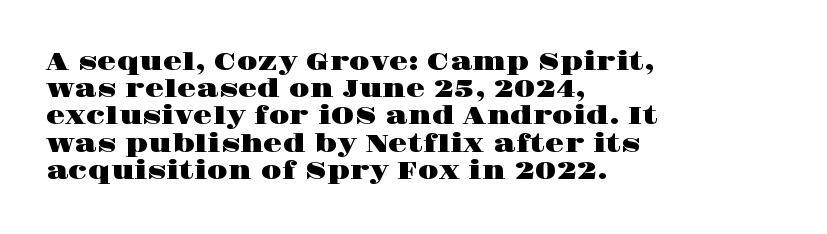
No italicization has been applied; the sample stays upright. One-word summary of the alignment: left. Summary of vertical rhythm: compact, with narrow interline spacing. These lines keep a tight, regular rhythm from letter to letter. The glyphs are unaccompanied by any horizontal stroke below them.
